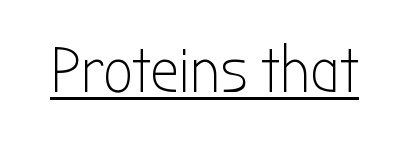
Q: Is the text bold? A: No.
Q: Is the text italic (slanted)? A: No, it is upright.
Q: Is the typeface a serif or a sans-serif typeface? A: Sans-serif.
Q: Is the text underlined? A: Yes.
Q: Is the spacing between letters normal or unusually wide? A: Normal.
Q: Width (condensed, normal, or wide)? A: Condensed.
Q: Stroke contrast? A: Low.
Q: x-height? A: Medium.
Q: Monospaced? A: No.
